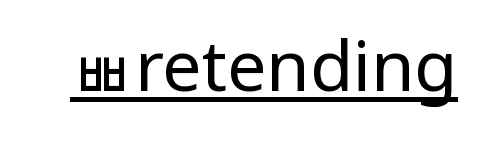
The image shows 70 px regular-weight, condensed sans-serif type, upright; set normal letter spacing, underlined; low stroke contrast.
